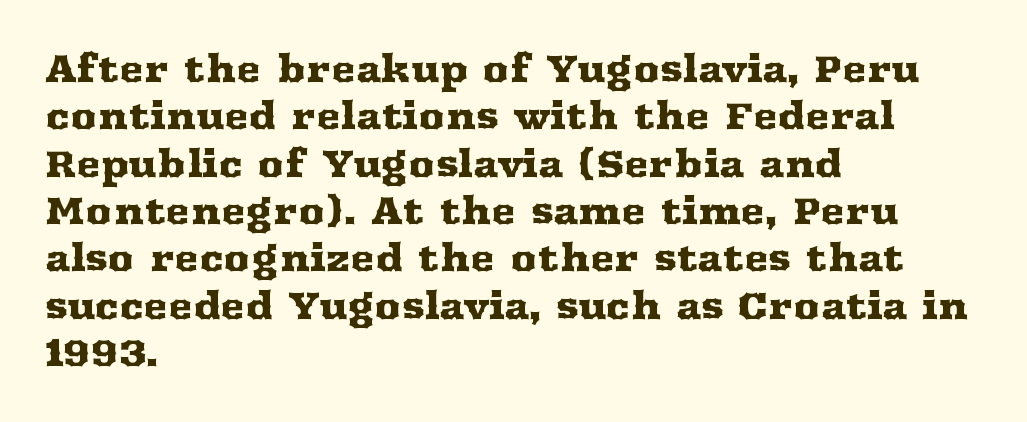
The image shows 37 px wide serif type, upright; set left-aligned, normal line spacing (1.28x), normal letter spacing, not underlined; medium stroke contrast and a medium x-height.
